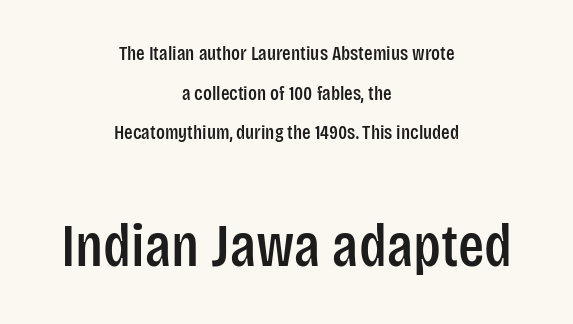
{"serif": "no", "italic": "no", "width": "condensed", "stroke_contrast": "low", "x_height": "large", "monospaced": "no", "underline": "no", "align": "center", "line_spacing": "loose", "line_spacing_ratio": 1.98, "letter_spacing": "normal", "letter_spacing_em": 0.0, "larger_block": "second", "size_ratio": 3.05, "glyph_px": 61}
